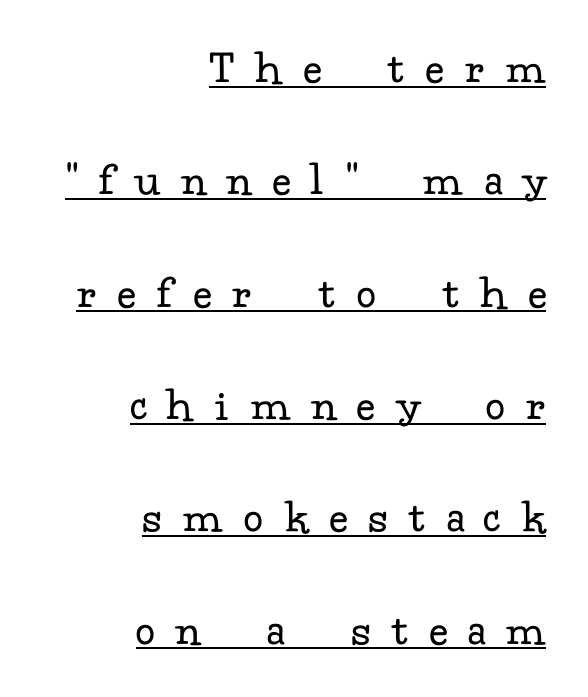
Stroke thickness stays within the range of a standard reading face or lighter. Style check: upright. Layout note: lines flush right. The letterforms stand isolated, each surrounded by extra space.
